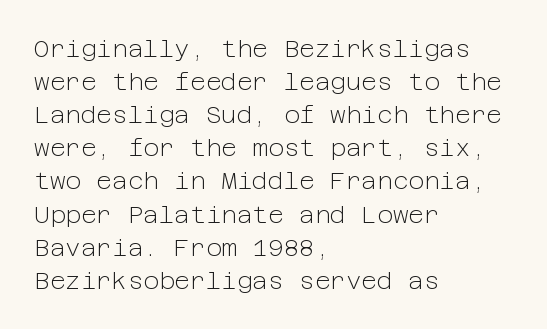
The image shows 24 px text type, upright; set left-aligned, normal line spacing (1.38x), normal letter spacing, not underlined.
